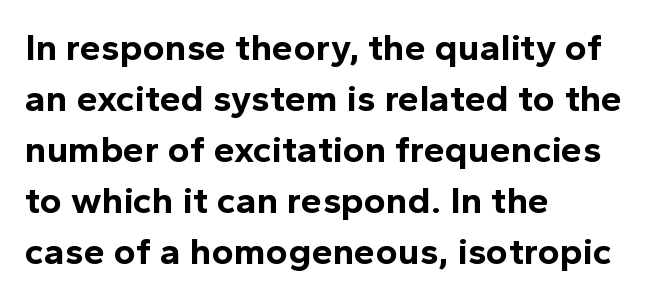
The image shows 38 px bold sans-serif type, upright; set left-aligned, normal line spacing (1.34x), normal letter spacing, not underlined; a medium x-height.
